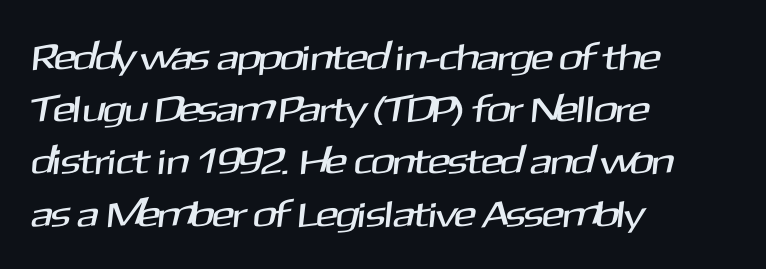
Q: Is the typeface a serif or a sans-serif typeface? A: Sans-serif.
Q: Is the text underlined? A: No.
Q: How is the paragraph aligned? A: Left-aligned.
Q: Is the spacing between letters normal or unusually wide? A: Normal.
Q: Is the spacing between lines tight, normal or loose? A: Normal.
Q: Width (condensed, normal, or wide)? A: Normal.
Q: Stroke contrast? A: Medium.
Q: x-height? A: Medium.
Q: Monospaced? A: No.
